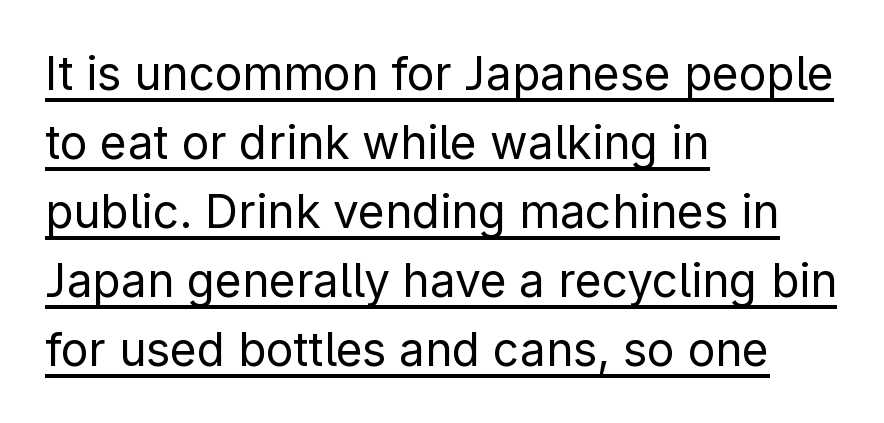
The image shows 46 px regular-weight sans-serif type, upright; set left-aligned, normal line spacing (1.5x), normal letter spacing, underlined; low stroke contrast and a medium x-height.
